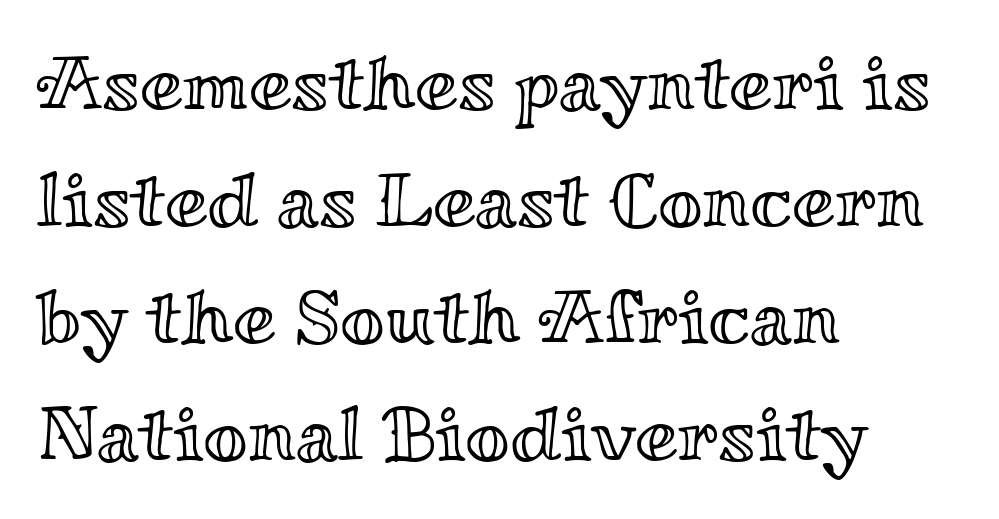
Q: Is the text italic (slanted)? A: No, it is upright.
Q: Is the text underlined? A: No.
Q: How is the paragraph aligned? A: Left-aligned.
Q: Is the spacing between letters normal or unusually wide? A: Normal.
Q: Is the spacing between lines tight, normal or loose? A: Normal.
Q: Width (condensed, normal, or wide)? A: Wide.
Q: x-height? A: Small.
Q: Monospaced? A: No.
